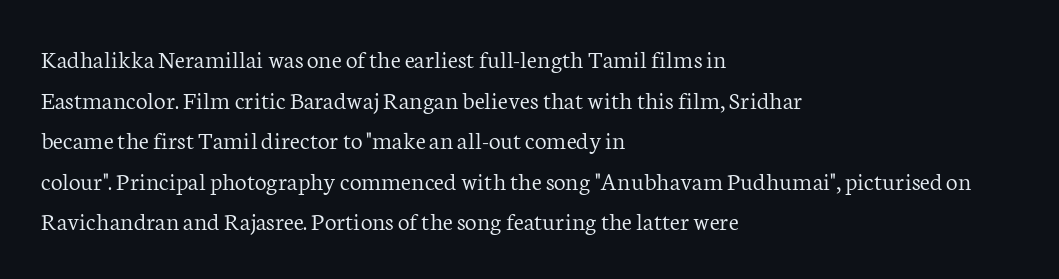
The image shows 26 px text type, upright; set left-aligned, normal line spacing (1.56x), normal letter spacing, not underlined.
